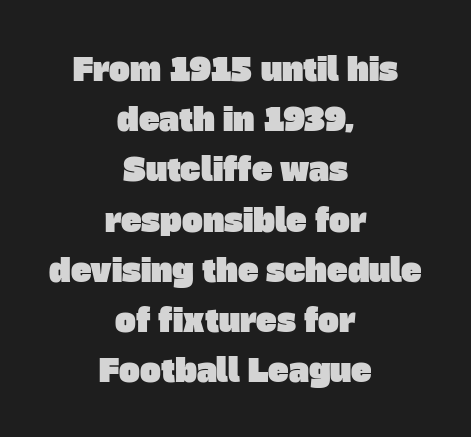
The image shows 31 px sans-serif type; set centered, normal line spacing (1.62x), normal letter spacing, not underlined; low stroke contrast and a large x-height.
